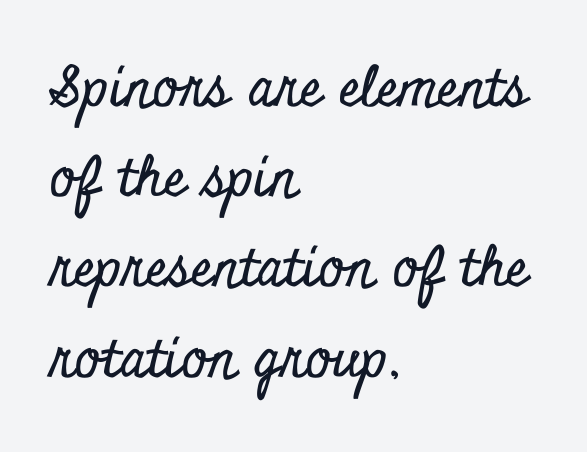
Q: Is the text italic (slanted)? A: Yes.
Q: Is the typeface a serif or a sans-serif typeface? A: Serif.
Q: Is the text underlined? A: No.
Q: How is the paragraph aligned? A: Left-aligned.
Q: Is the spacing between letters normal or unusually wide? A: Normal.
Q: Is the spacing between lines tight, normal or loose? A: Normal.
Q: Width (condensed, normal, or wide)? A: Condensed.
Q: Stroke contrast? A: Low.
Q: x-height? A: Small.
Q: Monospaced? A: No.
